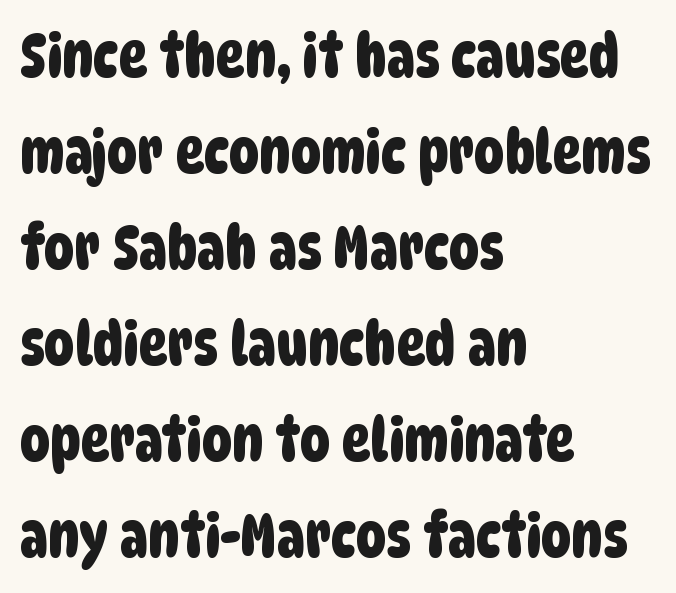
{"serif": "no", "width": "condensed", "stroke_contrast": "low", "x_height": "large", "monospaced": "no", "underline": "no", "align": "left", "line_spacing": "normal", "line_spacing_ratio": 1.6, "letter_spacing": "normal", "letter_spacing_em": 0.0, "glyph_px": 60}
